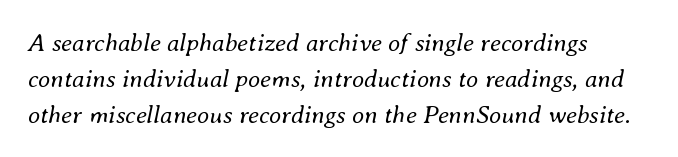
{"italic": "yes", "lean": "right", "slant_degrees": 8, "bold": "no", "underline": "no", "align": "left", "line_spacing": "normal", "line_spacing_ratio": 1.44, "letter_spacing": "normal", "letter_spacing_em": 0.0, "glyph_px": 25}
